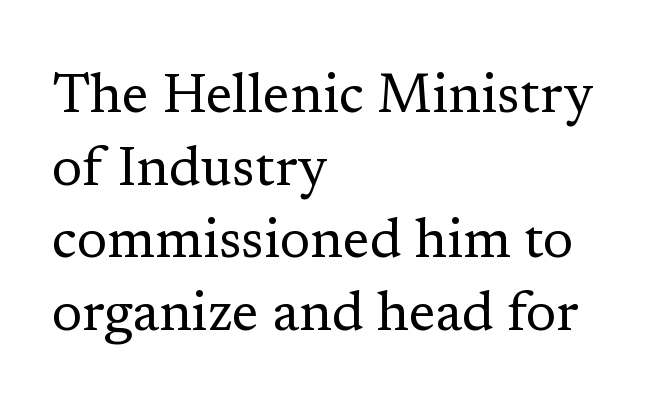
This sample keeps an unexceptional amount of space between lines. Regarding serifs, this sample has them. The foot of each line stays bare and open. The lettering holds an erect, upright posture throughout. Here the designer chose a conventional face with non-uniform glyph widths.
